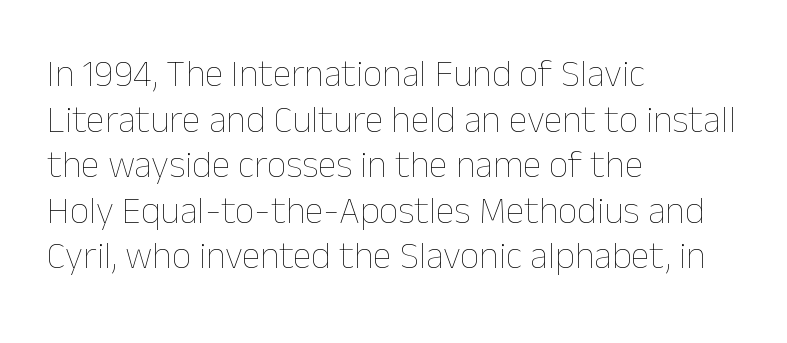
Standard letterfit; no display-style spreading of the glyphs. Vertical stems look standard width or narrower in stroke. Is this a fixed-width face? No — the glyphs have proportional, varying widths. No word sits above an underline. Notice how the passage keeps a crisp vertical edge on the left only. You can tell it's not italic because the verticals are truly vertical.
